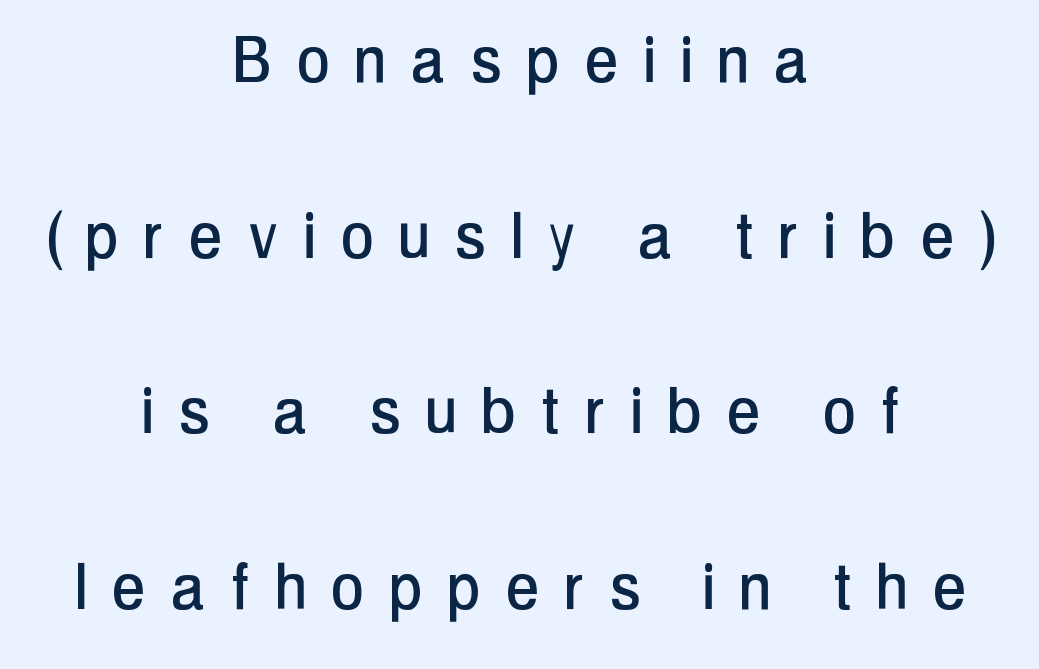
{"serif": "no", "italic": "no", "width": "condensed", "stroke_contrast": "low", "x_height": "medium", "monospaced": "no", "underline": "no", "align": "center", "line_spacing": "loose", "line_spacing_ratio": 2.28, "letter_spacing": "wide", "letter_spacing_em": 0.35, "glyph_px": 77}
